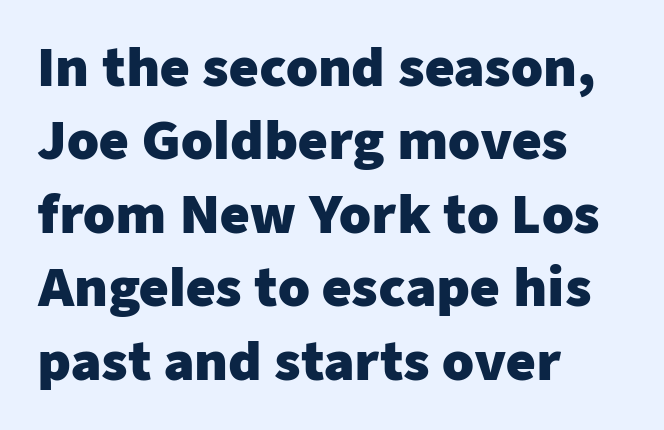
The image shows 51 px heavy sans-serif type, upright; set left-aligned, normal line spacing (1.44x), normal letter spacing, not underlined; low stroke contrast and a medium x-height.
